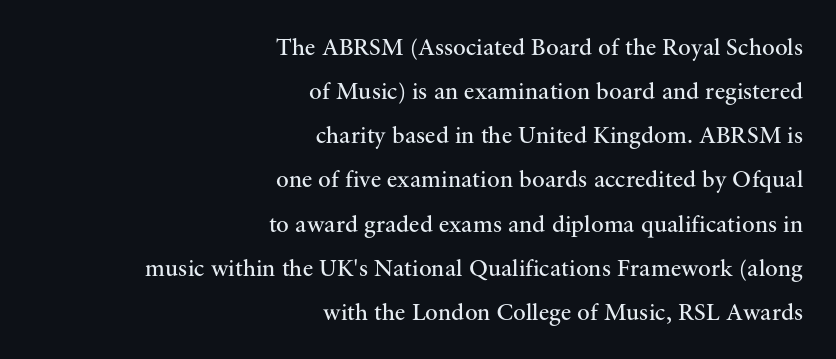
{"italic": "no", "bold": "no", "underline": "no", "align": "right", "line_spacing_ratio": 1.84, "letter_spacing": "normal", "letter_spacing_em": 0.0, "glyph_px": 24}
